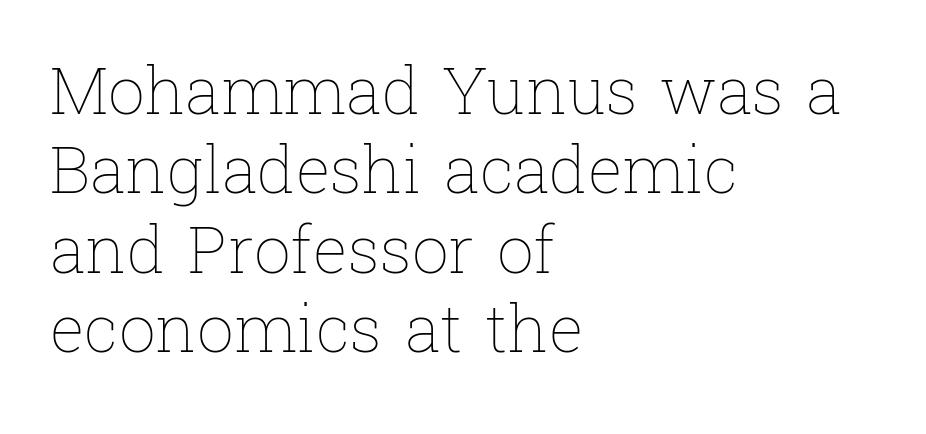
Q: Is the text bold? A: No.
Q: Is the text italic (slanted)? A: No, it is upright.
Q: Is the text underlined? A: No.
Q: How is the paragraph aligned? A: Left-aligned.
Q: Is the spacing between letters normal or unusually wide? A: Normal.
Q: Width (condensed, normal, or wide)? A: Normal.
Q: Stroke contrast? A: Low.
Q: x-height? A: Medium.
Q: Monospaced? A: No.
